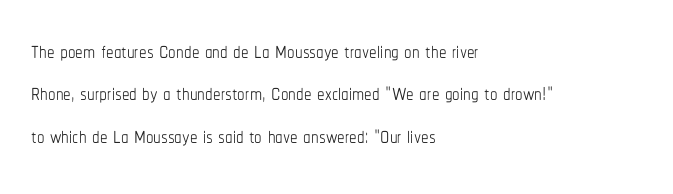
Q: Is the text bold? A: No.
Q: Is the text italic (slanted)? A: No, it is upright.
Q: Is the text underlined? A: No.
Q: How is the paragraph aligned? A: Left-aligned.
Q: Is the spacing between letters normal or unusually wide? A: Normal.
Q: Is the spacing between lines tight, normal or loose? A: Normal.
Q: Width (condensed, normal, or wide)? A: Condensed.
Q: Stroke contrast? A: Low.
Q: x-height? A: Medium.
Q: Monospaced? A: No.
